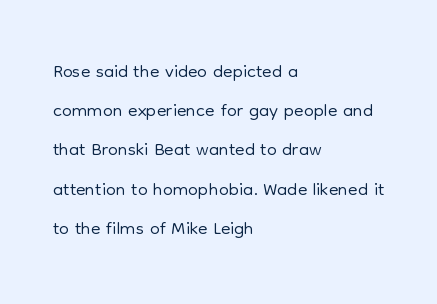
The characters display no serif detailing; their extremities are plain. Quick note: underline off. No italicization has been applied; the sample stays upright. The block of text has a typical density, with ordinary space between rows. The characters are drawn with everyday or finer stroke widths. Nobody touched the tracking dial on this one.
